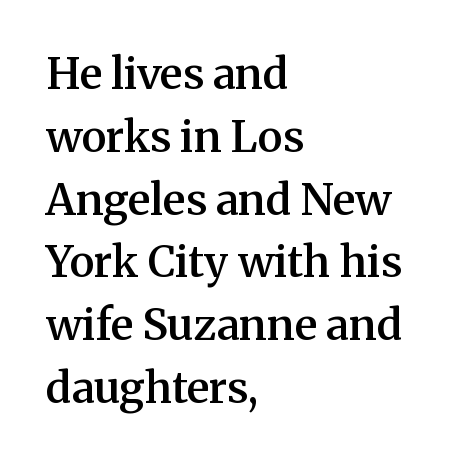
Q: Is the text bold? A: Semi-bold.
Q: Is the text italic (slanted)? A: No, it is upright.
Q: Is the typeface a serif or a sans-serif typeface? A: Serif.
Q: Is the text underlined? A: No.
Q: How is the paragraph aligned? A: Left-aligned.
Q: Is the spacing between letters normal or unusually wide? A: Normal.
Q: Is the spacing between lines tight, normal or loose? A: Normal.
Q: Width (condensed, normal, or wide)? A: Normal.
Q: Stroke contrast? A: Medium.
Q: x-height? A: Medium.
Q: Monospaced? A: No.
